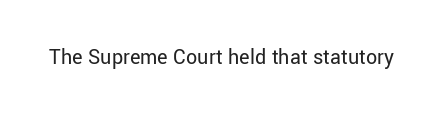
The space directly below the letters is spotless. Quick note: not italic, upright. The line texture is even and compact thanks to regular tracking. These glyphs show unthickened strokes, regular width or finer.
